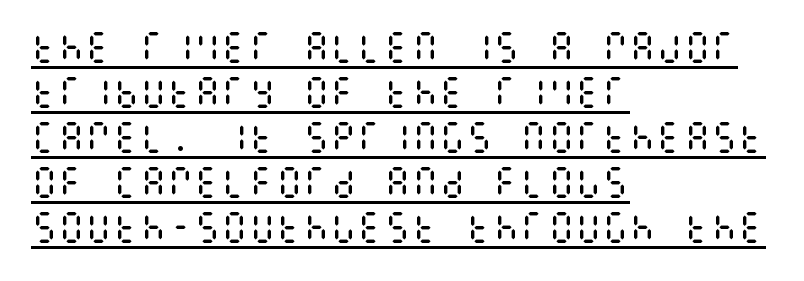
Students, observe: this is what conventionally led text looks like. On a weight scale, this lands at 450 or below. The passage shown has conventional tracking throughout. You can see a thin bar hugging the bottom of the glyphs. Alignment: flush left. Does the lettering tilt? It doesn't — this is upright.
